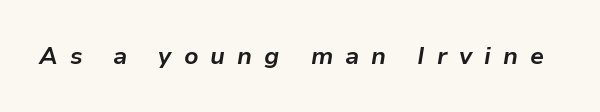
Q: Is the text bold? A: Yes.
Q: Is the text italic (slanted)? A: Yes, it leans right by about 9 degrees.
Q: Is the text underlined? A: No.
Q: Is the spacing between letters normal or unusually wide? A: Unusually wide.
